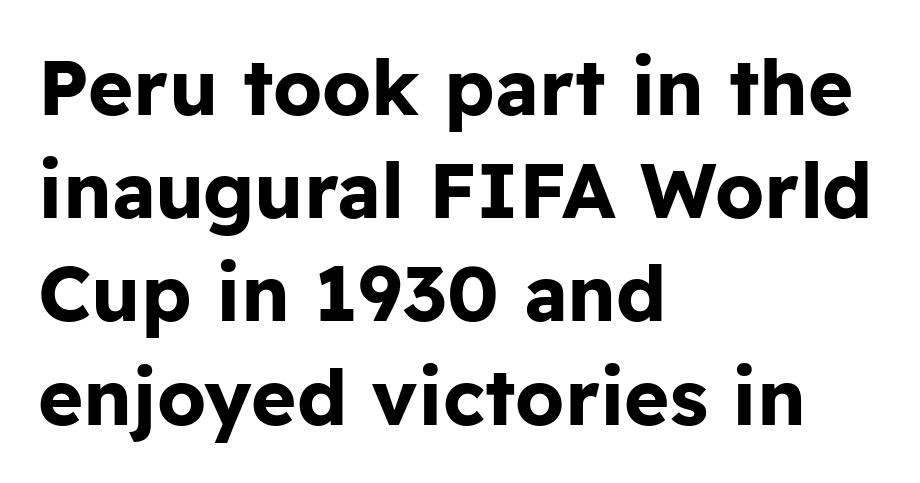
Q: Is the text bold? A: Yes.
Q: Is the text italic (slanted)? A: No, it is upright.
Q: Is the typeface a serif or a sans-serif typeface? A: Sans-serif.
Q: Is the text underlined? A: No.
Q: How is the paragraph aligned? A: Left-aligned.
Q: Is the spacing between letters normal or unusually wide? A: Normal.
Q: Is the spacing between lines tight, normal or loose? A: Normal.
Q: Width (condensed, normal, or wide)? A: Normal.
Q: Stroke contrast? A: Low.
Q: x-height? A: Medium.
Q: Monospaced? A: No.
